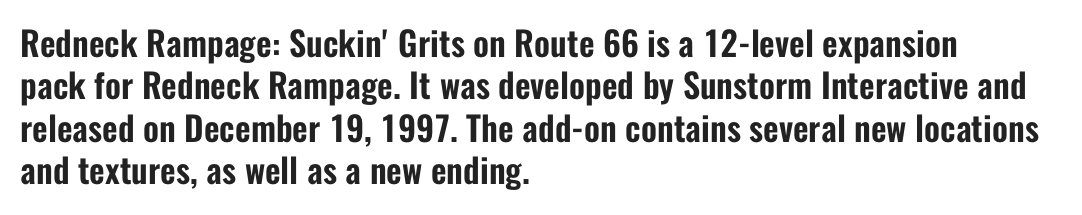
The image shows 34 px condensed sans-serif type, upright; set left-aligned, normal line spacing (1.25x), normal letter spacing, not underlined; low stroke contrast and a medium x-height.
